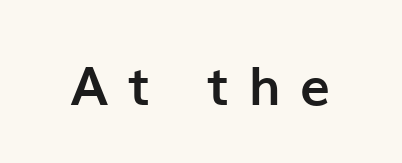
Q: Is the text bold? A: Yes.
Q: Is the text italic (slanted)? A: No, it is upright.
Q: Is the typeface a serif or a sans-serif typeface? A: Sans-serif.
Q: Is the text underlined? A: No.
Q: Is the spacing between letters normal or unusually wide? A: Unusually wide.
Q: Width (condensed, normal, or wide)? A: Normal.
Q: Stroke contrast? A: Low.
Q: x-height? A: Medium.
Q: Monospaced? A: No.
